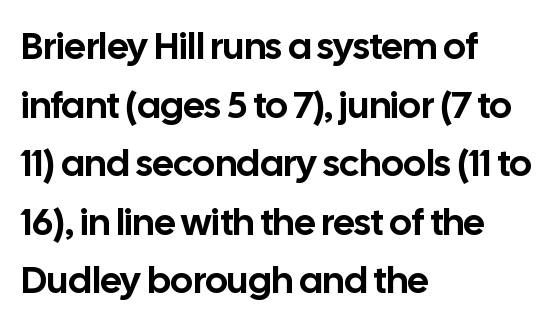
Q: Is the text italic (slanted)? A: No, it is upright.
Q: Is the typeface a serif or a sans-serif typeface? A: Sans-serif.
Q: Is the text underlined? A: No.
Q: How is the paragraph aligned? A: Left-aligned.
Q: Is the spacing between letters normal or unusually wide? A: Normal.
Q: Is the spacing between lines tight, normal or loose? A: Normal.
Q: Width (condensed, normal, or wide)? A: Normal.
Q: Stroke contrast? A: Low.
Q: x-height? A: Medium.
Q: Monospaced? A: No.
